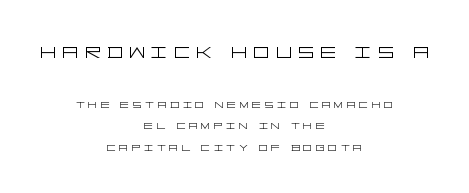
Q: Is the text bold? A: No.
Q: Is the text italic (slanted)? A: No, it is upright.
Q: Is the text underlined? A: No.
Q: How is the paragraph aligned? A: Centered.
Q: Is the spacing between letters normal or unusually wide? A: Unusually wide.
Q: Is the spacing between lines tight, normal or loose? A: Normal.
Q: Which block of text is set in a larger size, the first (top) or the second (bottom)? A: The first (top) one.
